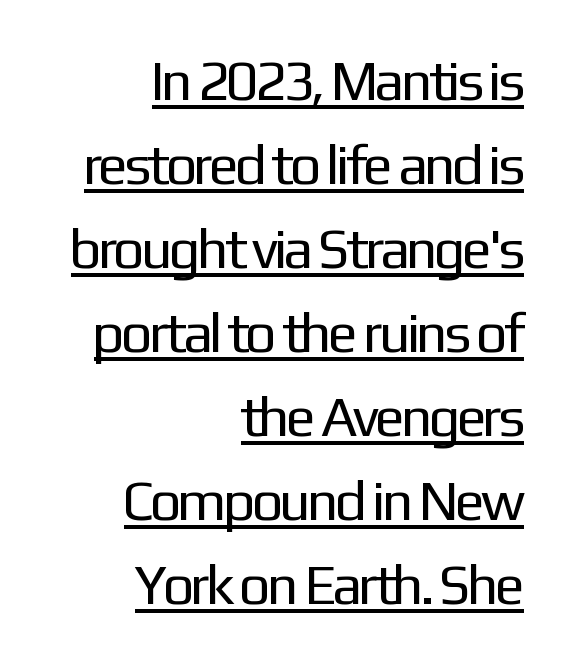
Q: Is the text bold? A: No.
Q: Is the text italic (slanted)? A: No, it is upright.
Q: Is the typeface a serif or a sans-serif typeface? A: Sans-serif.
Q: Is the text underlined? A: Yes.
Q: How is the paragraph aligned? A: Right-aligned.
Q: Is the spacing between letters normal or unusually wide? A: Normal.
Q: Is the spacing between lines tight, normal or loose? A: Normal.
Q: Width (condensed, normal, or wide)? A: Normal.
Q: Stroke contrast? A: Low.
Q: x-height? A: Medium.
Q: Monospaced? A: No.
